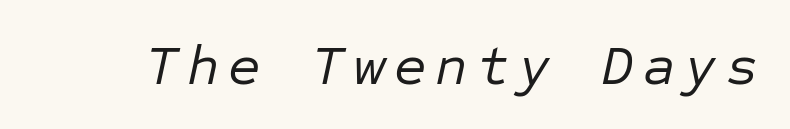
The image shows 56 px regular-weight type, italic (leaning right), monospaced; set not underlined; low stroke contrast and a medium x-height.
